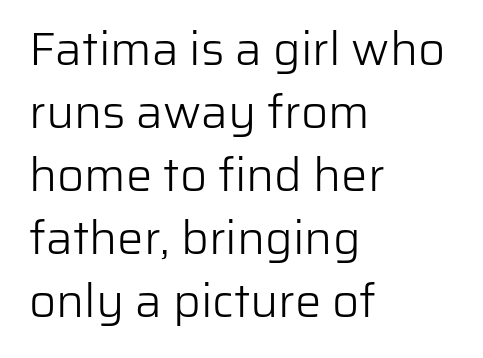
If you drew a line through each stem, it would be perfectly vertical. This sample has the flowing, uneven cadence of proportional lettering. The weight tops out at a normal text grade. Quick note: interline space is typical. Alignment: flush left.
